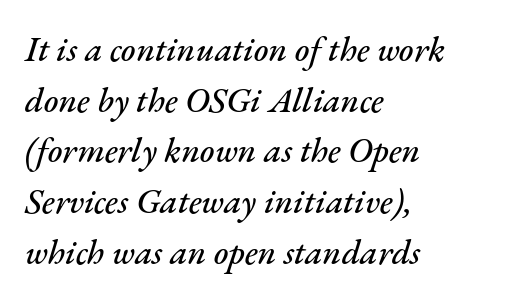
The image shows 35 px text type, italic (leaning right); set left-aligned, normal line spacing (1.45x), normal letter spacing, not underlined; medium stroke contrast and a small x-height.
